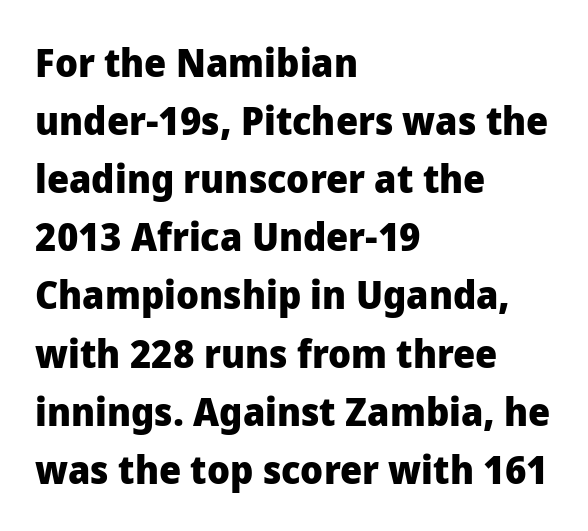
Q: Is the text bold? A: Yes.
Q: Is the text italic (slanted)? A: No, it is upright.
Q: Is the typeface a serif or a sans-serif typeface? A: Sans-serif.
Q: Is the text underlined? A: No.
Q: How is the paragraph aligned? A: Left-aligned.
Q: Is the spacing between letters normal or unusually wide? A: Normal.
Q: Is the spacing between lines tight, normal or loose? A: Normal.
Q: Width (condensed, normal, or wide)? A: Normal.
Q: Stroke contrast? A: Low.
Q: x-height? A: Medium.
Q: Monospaced? A: No.
